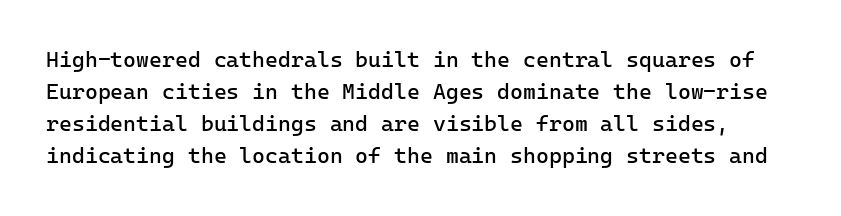
No chunkiness to these letters — they're not bold. Every character sits straight up, as roman type does. The lines sit at an ordinary, default distance from one another. The zone under the glyphs is completely vacant. Inter-character spacing is left at the font's built-in metrics.
